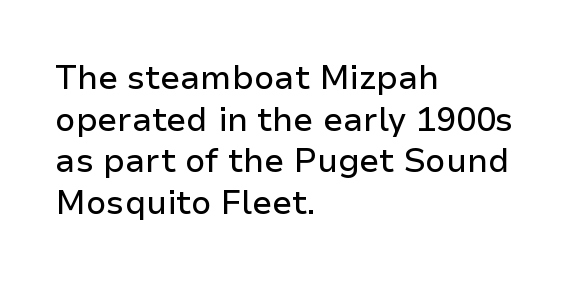
The image shows 33 px sans-serif type, upright; set left-aligned, normal line spacing (1.26x), normal letter spacing, not underlined; low stroke contrast and a medium x-height.
